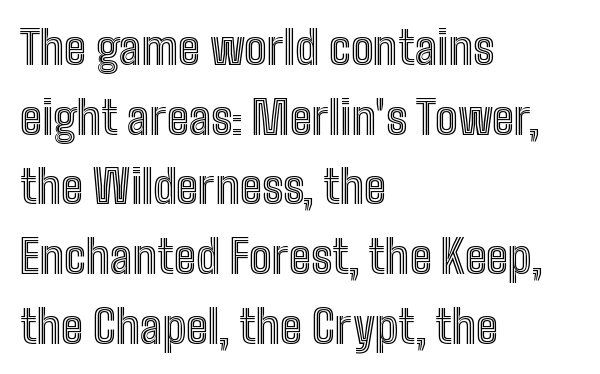
Q: Is the text italic (slanted)? A: No, it is upright.
Q: Is the text underlined? A: No.
Q: How is the paragraph aligned? A: Left-aligned.
Q: Is the spacing between letters normal or unusually wide? A: Normal.
Q: Is the spacing between lines tight, normal or loose? A: Normal.
Q: Width (condensed, normal, or wide)? A: Condensed.
Q: x-height? A: Medium.
Q: Monospaced? A: No.
